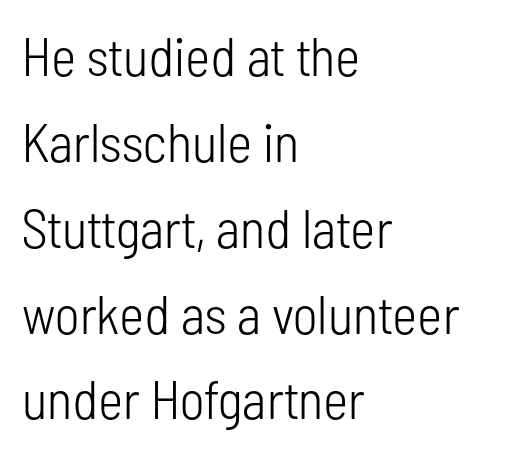
{"serif": "no", "italic": "no", "bold": "no", "weight": "light", "width": "condensed", "stroke_contrast": "low", "x_height": "medium", "monospaced": "no", "underline": "no", "align": "left", "line_spacing": "normal", "line_spacing_ratio": 1.59, "letter_spacing": "normal", "letter_spacing_em": 0.0, "glyph_px": 54}
